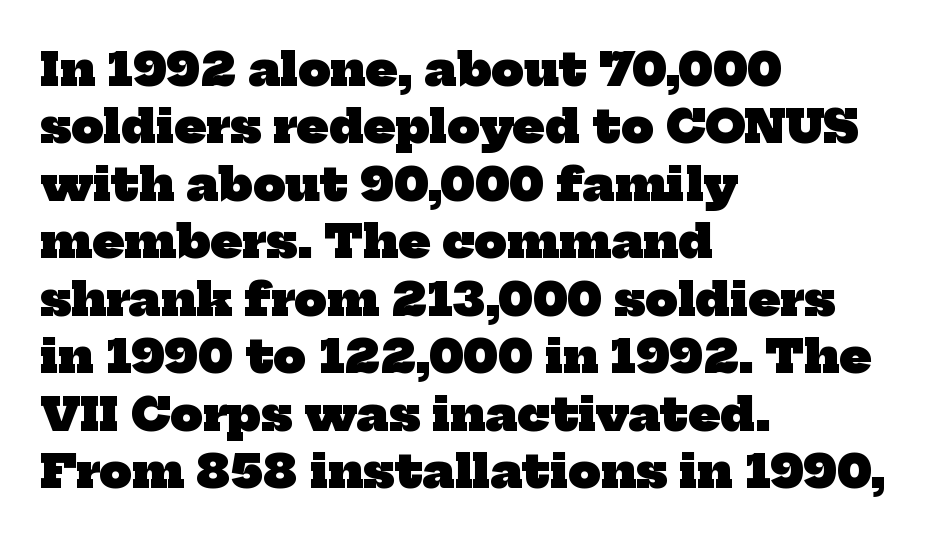
Check the space under the baseline: it is left empty. Where is the straight margin? On the left. The horizontal fit of the characters is conventional and even. The glyphs have the mass of a bold cut. Spacing verdict: proportional, widths tailored to each character.
